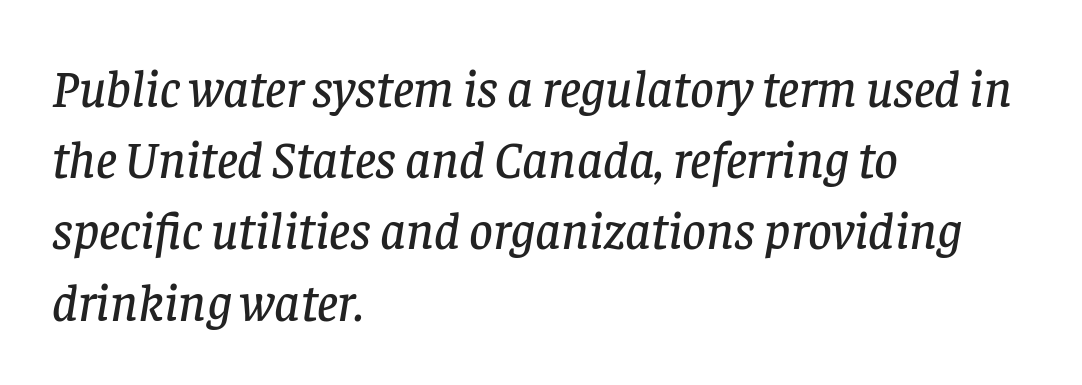
The image shows 52 px serif type, italic (leaning right); set left-aligned, normal line spacing (1.37x), normal letter spacing, not underlined; low stroke contrast and a large x-height.
